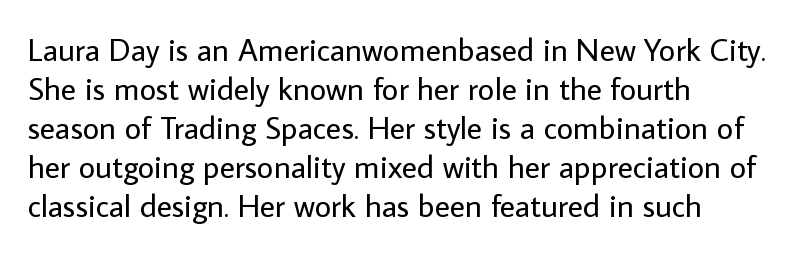
The lettering stays uniformly vertical, giving the passage a roman look. Observe the ordinary spacing: letters are neighbours, not strangers. The foot of each line stays bare and open. The passage is arranged the way most books set body copy — flush left. Stem width sits at or under what a default text font uses. Is this a fixed-width face? No — the glyphs have proportional, varying widths.
